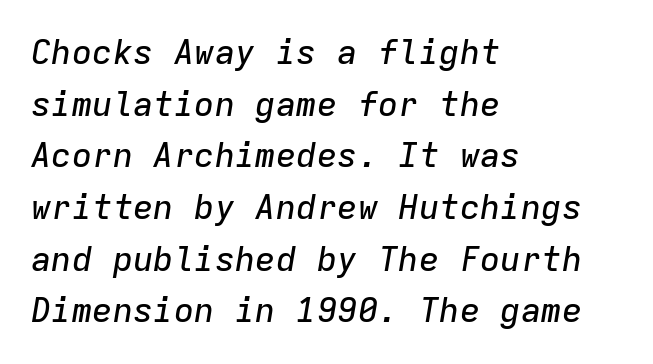
{"italic": "yes", "lean": "right", "slant_degrees": 9, "width": "normal", "stroke_contrast": "low", "x_height": "medium", "monospaced": "yes", "underline": "no", "align": "left", "line_spacing": "normal", "line_spacing_ratio": 1.52, "letter_spacing": "normal", "letter_spacing_em": 0.0, "glyph_px": 34}
